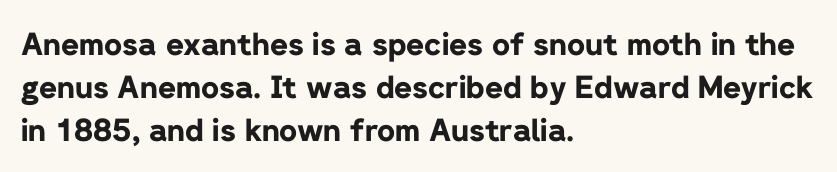
The image shows 31 px bold sans-serif type, upright; set left-aligned, normal line spacing (1.39x), normal letter spacing, not underlined; low stroke contrast and a medium x-height.
